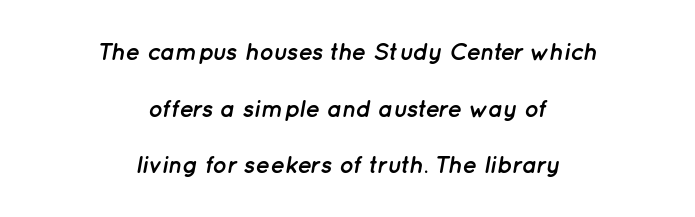
The setting favours the middle, as headings and verse often do. The letterforms sit shoulder to shoulder at normal distance. Style check: oblique. Notice the wide empty band between every row — that's loose leading. Compared with an ordinary text face, these strokes are far heavier — a full bold. The string is rendered with underlining switched off.
